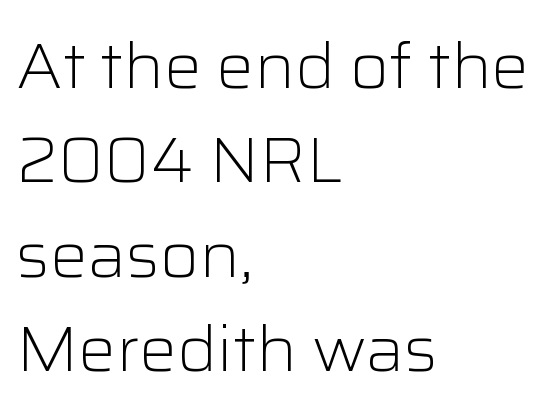
Has an underline been added? It has not. Caption: standard tracking, unaltered. The type family on display is of the sans-serif kind. If you drew a line through each stem, it would be perfectly vertical.
